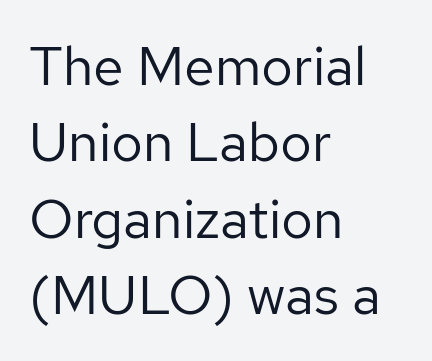
Q: Is the text bold? A: No.
Q: Is the text italic (slanted)? A: No, it is upright.
Q: Is the typeface a serif or a sans-serif typeface? A: Sans-serif.
Q: Is the text underlined? A: No.
Q: How is the paragraph aligned? A: Left-aligned.
Q: Is the spacing between letters normal or unusually wide? A: Normal.
Q: Is the spacing between lines tight, normal or loose? A: Normal.
Q: Width (condensed, normal, or wide)? A: Normal.
Q: Stroke contrast? A: Low.
Q: x-height? A: Medium.
Q: Monospaced? A: No.
